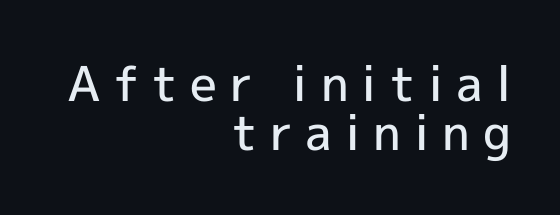
Q: Is the text bold? A: Semi-bold.
Q: Is the text italic (slanted)? A: No, it is upright.
Q: Is the typeface a serif or a sans-serif typeface? A: Sans-serif.
Q: Is the text underlined? A: No.
Q: How is the paragraph aligned? A: Right-aligned.
Q: Is the spacing between letters normal or unusually wide? A: Unusually wide.
Q: Is the spacing between lines tight, normal or loose? A: Tight.
Q: Width (condensed, normal, or wide)? A: Normal.
Q: x-height? A: Medium.
Q: Monospaced? A: No.
